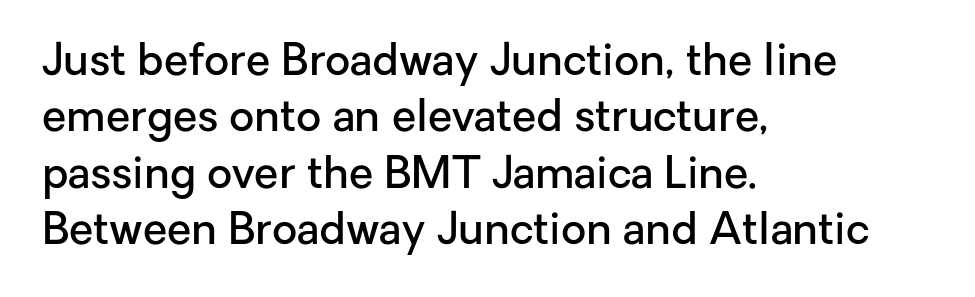
The leading is moderate, giving the passage an even texture. A bit beefed up — I'd call it semibold rather than bold. If you drew a line through each stem, it would be perfectly vertical. Between one letter and the next there's only the usual sliver of space. The face used here is a sans, in the tradition of grotesques and geometrics. Rule under the text: the space is simply empty.
